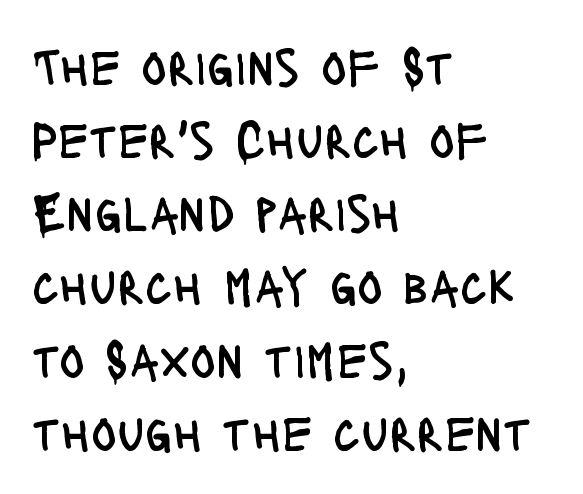
Q: Is the text bold? A: No.
Q: Is the text italic (slanted)? A: No, it is upright.
Q: Is the typeface a serif or a sans-serif typeface? A: Sans-serif.
Q: Is the text underlined? A: No.
Q: How is the paragraph aligned? A: Left-aligned.
Q: Is the spacing between letters normal or unusually wide? A: Normal.
Q: Is the spacing between lines tight, normal or loose? A: Normal.
Q: Width (condensed, normal, or wide)? A: Condensed.
Q: Stroke contrast? A: Low.
Q: x-height? A: Large.
Q: Monospaced? A: No.
